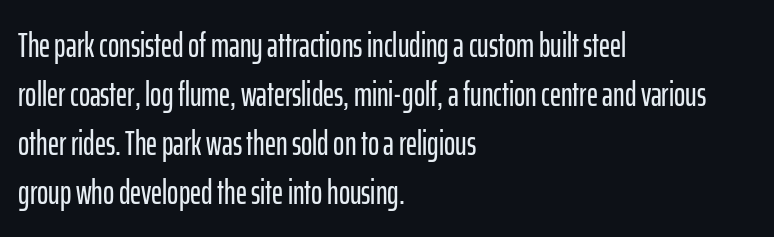
Looks like regular typesetting: each glyph gets only the width it needs. Descender tails drop into unmarked territory. Characters remain perfectly vertical along every line. Vertical spacing — default. Look at the tracking — it's just the regular setting, nothing added. The paragraph shown leans on its left margin.
